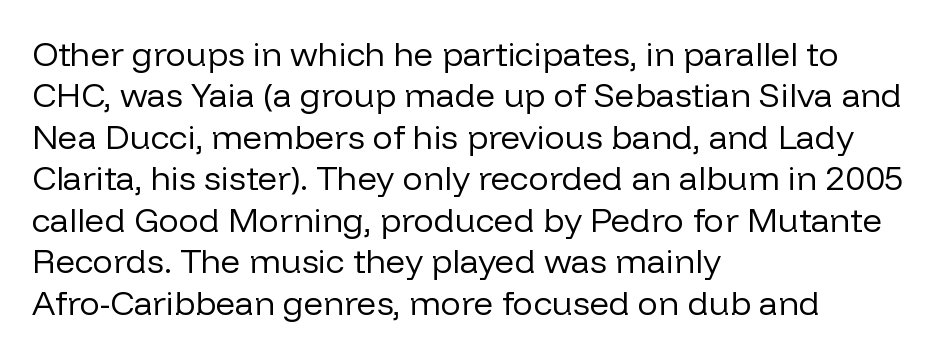
The image shows 34 px regular-weight sans-serif type, upright; set left-aligned, line spacing 1.22x, normal letter spacing, not underlined; low stroke contrast and a medium x-height.
